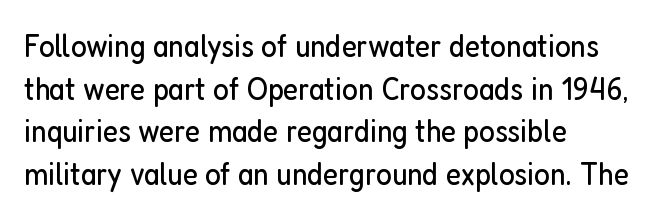
The image shows 33 px regular-weight, condensed sans-serif type, upright; set left-aligned, normal line spacing (1.29x), normal letter spacing, not underlined; low stroke contrast and a medium x-height.
